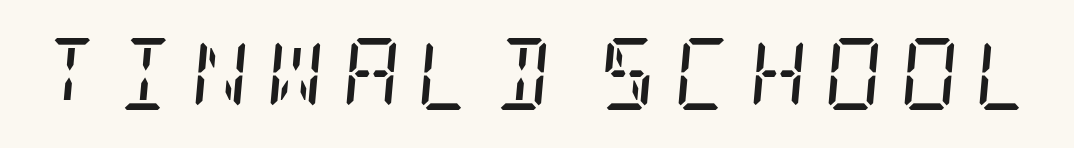
{"serif": "yes", "italic": "yes", "lean": "right", "slant_degrees": 5, "bold": "no", "weight": "regular", "width": "condensed", "stroke_contrast": "low", "x_height": "large", "underline": "no", "letter_spacing": "wide", "letter_spacing_em": 0.23, "glyph_px": 72}
